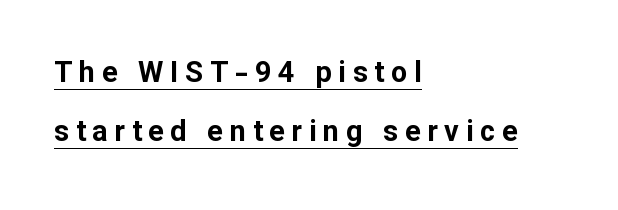
The image shows 29 px bold sans-serif type, upright; set left-aligned, loose line spacing (2.04x), unusually wide letter spacing (+0.23 em), underlined; low stroke contrast and a medium x-height.
